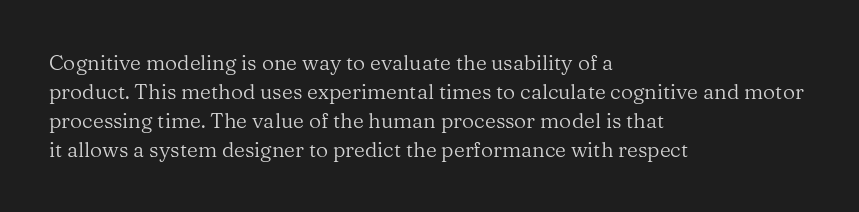
Q: Is the text bold? A: No.
Q: Is the text italic (slanted)? A: No, it is upright.
Q: Is the text underlined? A: No.
Q: How is the paragraph aligned? A: Left-aligned.
Q: Is the spacing between letters normal or unusually wide? A: Normal.
Q: Is the spacing between lines tight, normal or loose? A: Normal.
